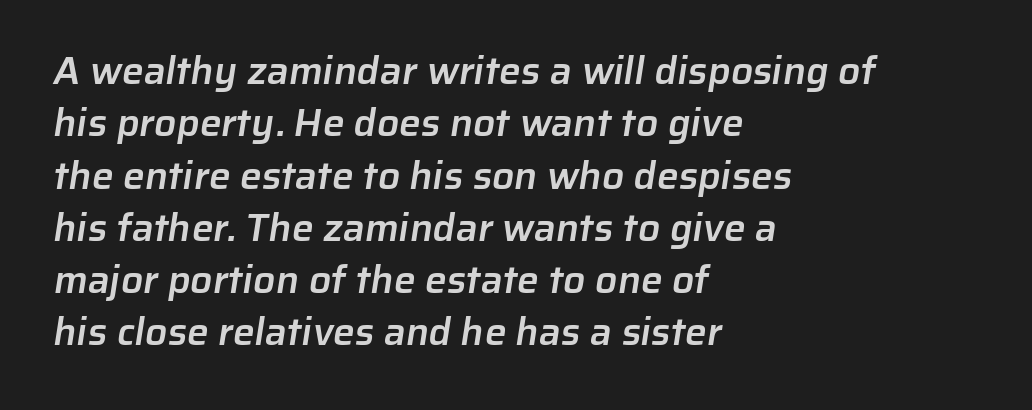
The letterforms sit shoulder to shoulder at normal distance. Emphasis by weight is partial: semibold. Grotesque or geometric, the face here clearly has no serifs. Caption: multi-line text, flush left, ragged right. Decoration check: the copy has no underline. Vertically, the passage feels balanced, rows spaced as you'd expect.
